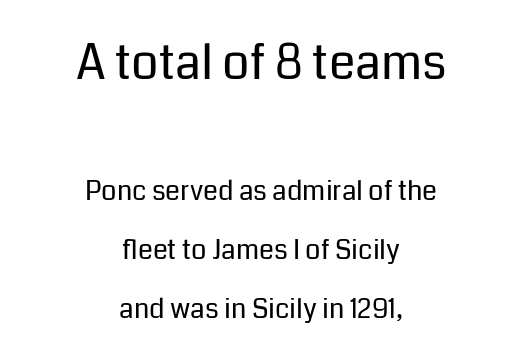
A great deal of white space separates one row of letters from the next. The rendering keeps characters at their native spacing. Unlike a traditional serif, this face leaves its strokes unadorned. Here the designer chose a conventional face with non-uniform glyph widths.
